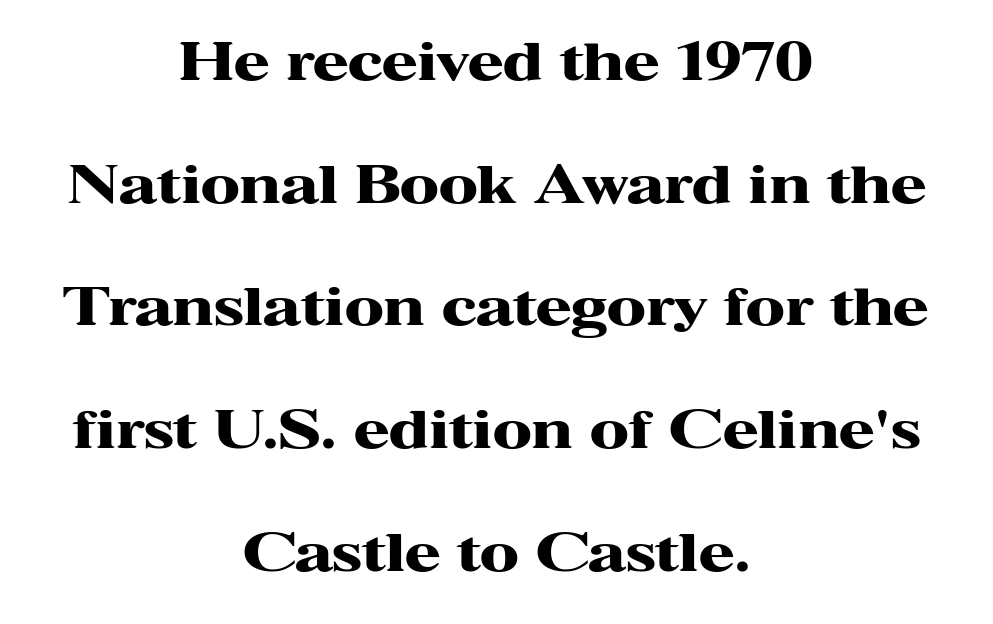
The image shows 52 px heavy, wide serif type, upright; set centered, loose line spacing (2.36x), normal letter spacing, not underlined; high stroke contrast and a medium x-height.
